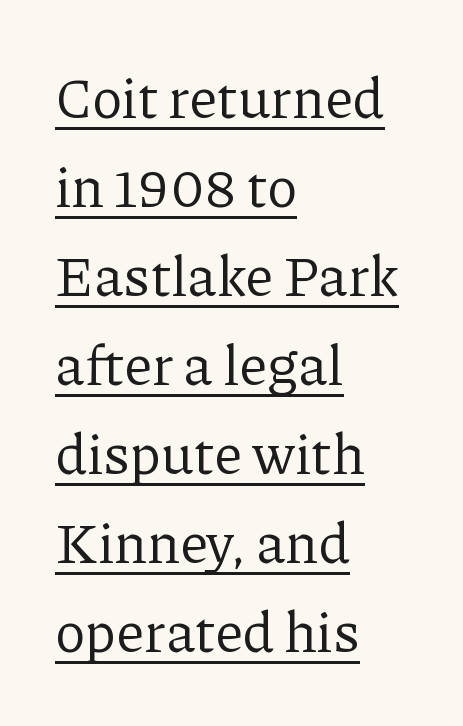
Q: Is the text bold? A: No.
Q: Is the text italic (slanted)? A: No, it is upright.
Q: Is the typeface a serif or a sans-serif typeface? A: Serif.
Q: Is the text underlined? A: Yes.
Q: How is the paragraph aligned? A: Left-aligned.
Q: Is the spacing between letters normal or unusually wide? A: Normal.
Q: Is the spacing between lines tight, normal or loose? A: Normal.
Q: Width (condensed, normal, or wide)? A: Normal.
Q: Stroke contrast? A: Low.
Q: x-height? A: Medium.
Q: Monospaced? A: No.
